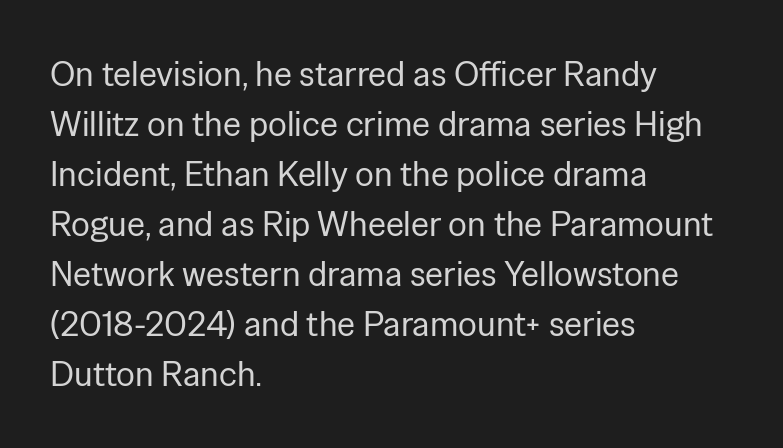
{"serif": "no", "italic": "no", "bold": "no", "weight": "regular", "width": "normal", "stroke_contrast": "low", "x_height": "medium", "monospaced": "no", "underline": "no", "align": "left", "line_spacing": "normal", "line_spacing_ratio": 1.43, "letter_spacing": "normal", "letter_spacing_em": 0.0, "glyph_px": 35}
